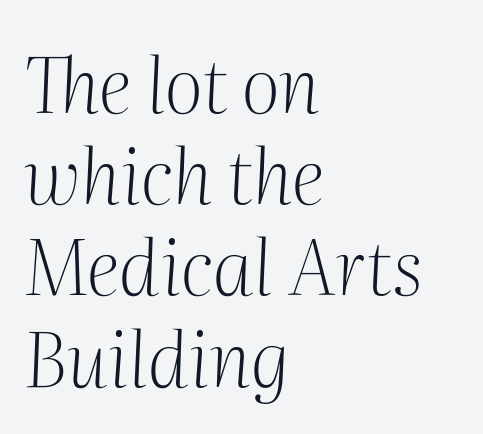
Q: Is the text bold? A: No.
Q: Is the text italic (slanted)? A: Yes, it leans right by about 2 degrees.
Q: Is the typeface a serif or a sans-serif typeface? A: Serif.
Q: Is the text underlined? A: No.
Q: How is the paragraph aligned? A: Left-aligned.
Q: Is the spacing between letters normal or unusually wide? A: Normal.
Q: Width (condensed, normal, or wide)? A: Normal.
Q: Stroke contrast? A: Medium.
Q: x-height? A: Medium.
Q: Monospaced? A: No.
